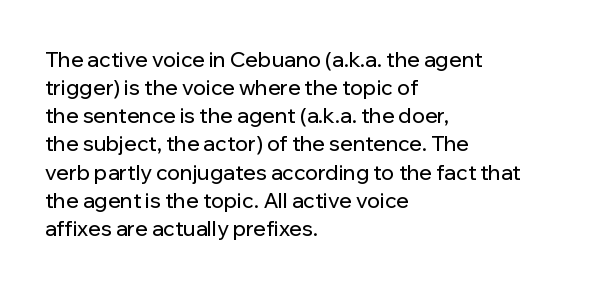
The image shows 21 px text type, upright; set left-aligned, normal line spacing (1.34x), normal letter spacing, not underlined.
